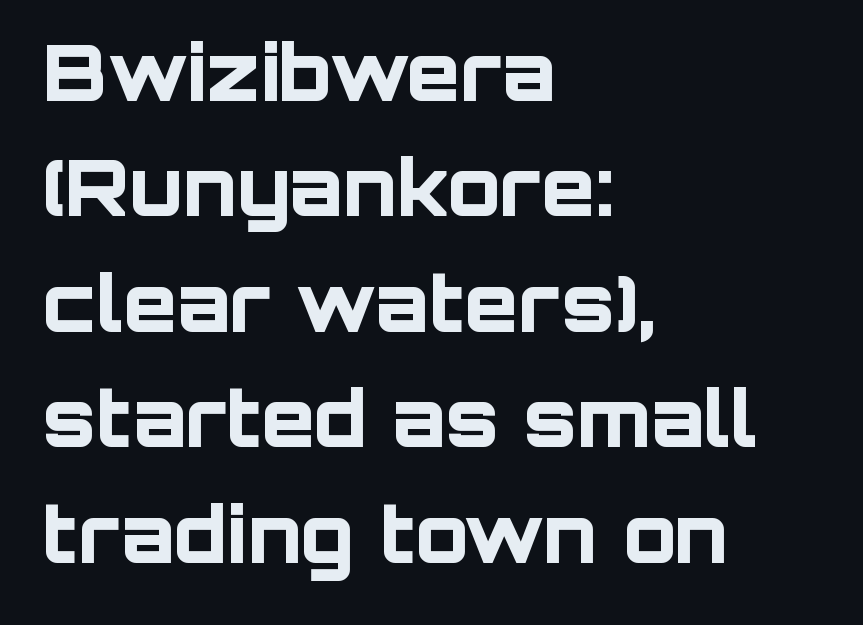
Classification — sans serif. Each new line begins a customary step beneath the previous one. Each glyph is drawn with heavy, bold strokes. The space beneath each line is pristine and unruled.
